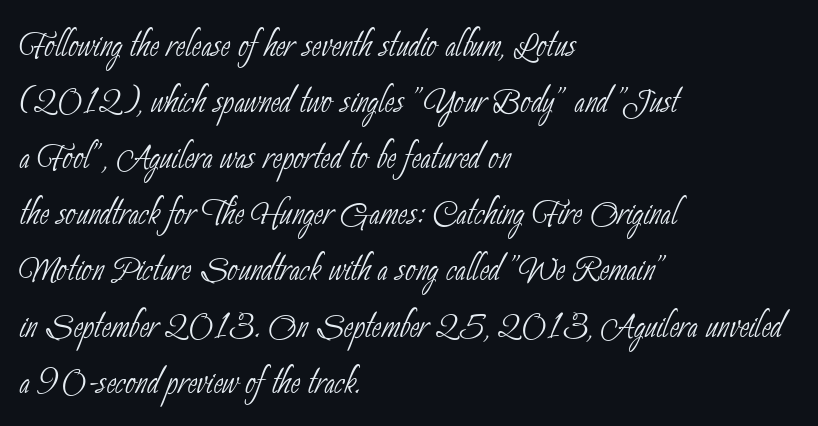
The image shows 46 px thin, condensed sans-serif type; set left-aligned, line spacing 1.22x, normal letter spacing, not underlined; low stroke contrast and a small x-height.
